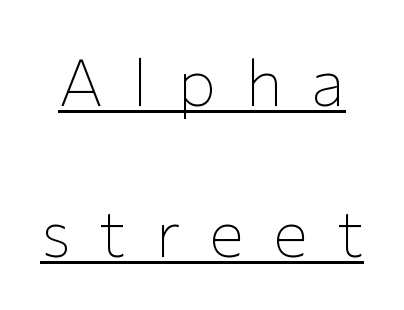
Q: Is the text bold? A: No.
Q: Is the text italic (slanted)? A: No, it is upright.
Q: Is the typeface a serif or a sans-serif typeface? A: Sans-serif.
Q: Is the text underlined? A: Yes.
Q: Is the spacing between letters normal or unusually wide? A: Unusually wide.
Q: Is the spacing between lines tight, normal or loose? A: Loose.
Q: Width (condensed, normal, or wide)? A: Normal.
Q: Stroke contrast? A: Low.
Q: x-height? A: Medium.
Q: Monospaced? A: No.
